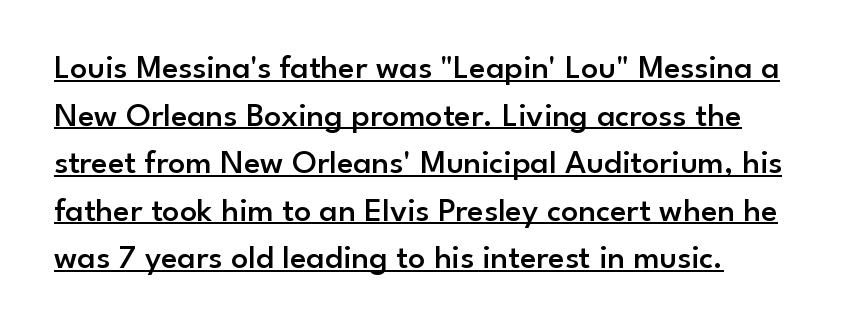
{"serif": "no", "italic": "no", "bold": "semi", "weight": "semibold", "width": "normal", "stroke_contrast": "low", "x_height": "small", "monospaced": "no", "underline": "yes", "align": "left", "line_spacing": "normal", "line_spacing_ratio": 1.4, "letter_spacing": "normal", "letter_spacing_em": 0.0, "glyph_px": 34}
